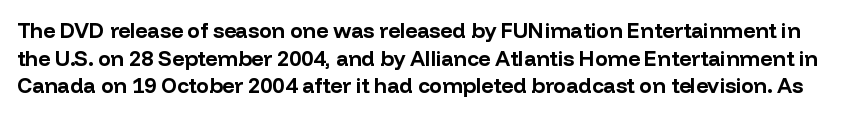
{"italic": "no", "bold": "yes", "underline": "no", "line_spacing": "normal", "line_spacing_ratio": 1.31, "letter_spacing": "normal", "letter_spacing_em": 0.0, "glyph_px": 21}
